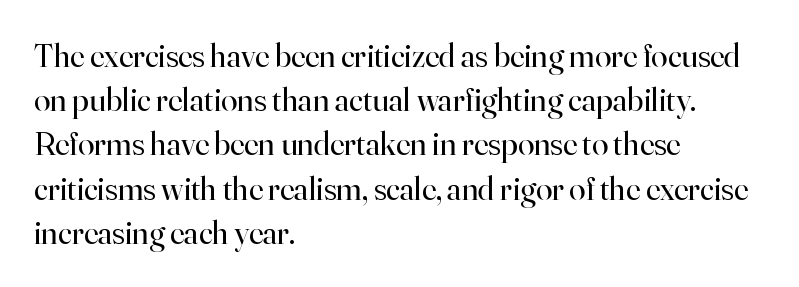
{"serif": "yes", "italic": "no", "bold": "no", "weight": "regular", "width": "normal", "stroke_contrast": "high", "x_height": "small", "monospaced": "no", "underline": "no", "align": "left", "line_spacing": "normal", "line_spacing_ratio": 1.34, "letter_spacing": "normal", "letter_spacing_em": 0.0, "glyph_px": 33}
